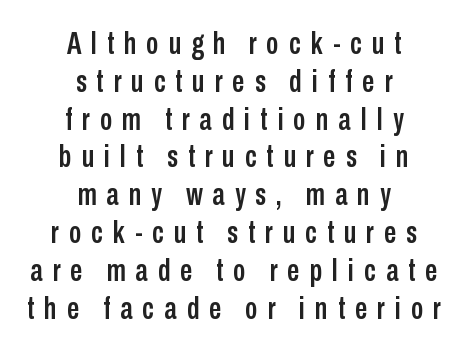
{"serif": "no", "italic": "no", "width": "condensed", "stroke_contrast": "low", "x_height": "medium", "monospaced": "no", "underline": "no", "align": "center", "line_spacing_ratio": 1.22, "letter_spacing": "wide", "letter_spacing_em": 0.32, "glyph_px": 31}
